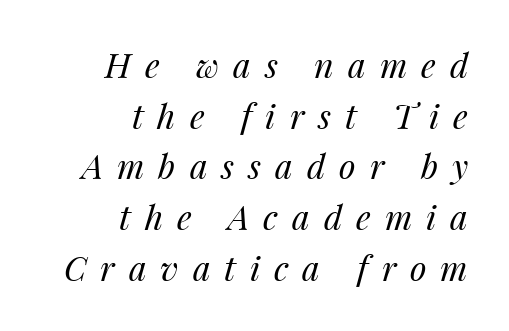
No chunkiness to these letters — they're not bold. Varying glyph widths throughout — classic text-font behaviour. Right-aligned paragraph, ragged on the left. Spacing between characters has been opened up far beyond the box default.
